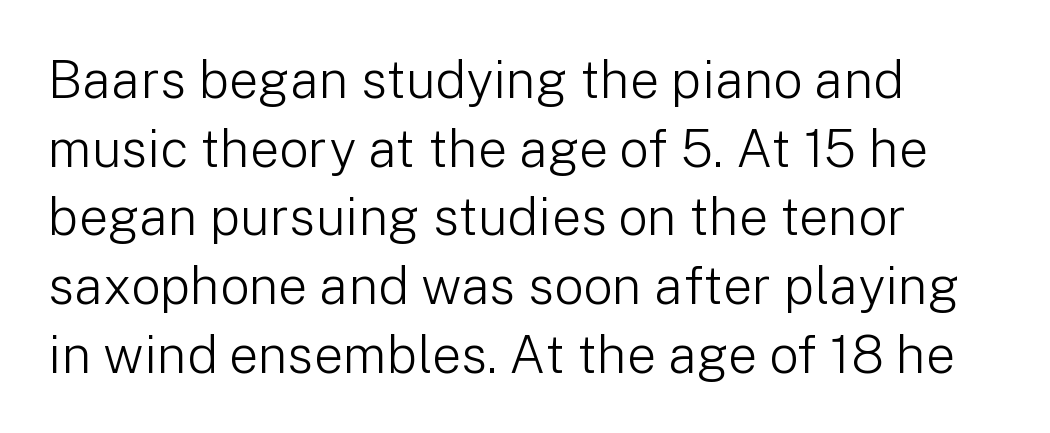
{"serif": "no", "italic": "no", "bold": "no", "weight": "light", "width": "normal", "stroke_contrast": "low", "x_height": "medium", "monospaced": "no", "underline": "no", "align": "left", "line_spacing": "normal", "line_spacing_ratio": 1.32, "letter_spacing": "normal", "letter_spacing_em": 0.0, "glyph_px": 52}
